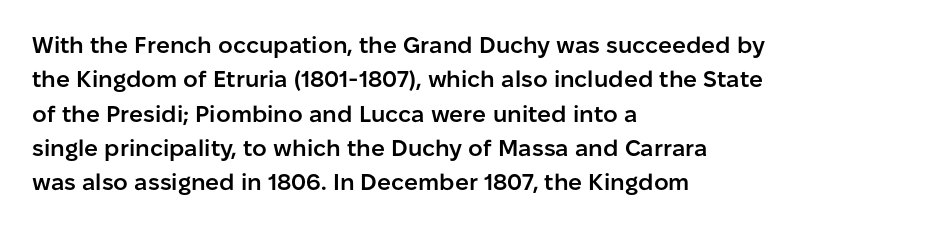
The setting favours the left margin, as ordinary paragraphs usually do. Words float on clear page, feet unadorned. If you measured baseline to baseline, you'd find a middling distance. These words are printed semibold, heavier than regular yet not bold. Does the lettering tilt? It doesn't — this is upright.
